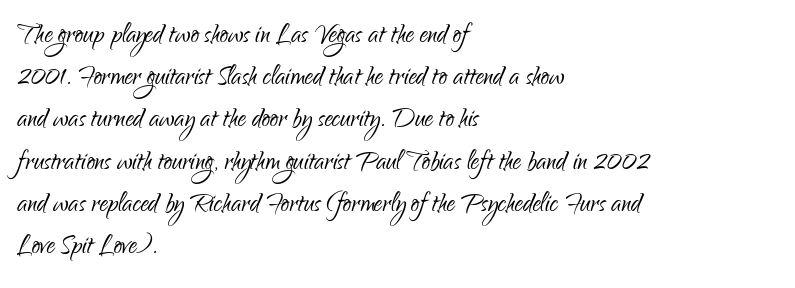
Q: Is the text bold? A: No.
Q: Is the text italic (slanted)? A: Yes.
Q: Is the typeface a serif or a sans-serif typeface? A: Sans-serif.
Q: Is the text underlined? A: No.
Q: How is the paragraph aligned? A: Left-aligned.
Q: Is the spacing between letters normal or unusually wide? A: Normal.
Q: Is the spacing between lines tight, normal or loose? A: Normal.
Q: Width (condensed, normal, or wide)? A: Condensed.
Q: Stroke contrast? A: Low.
Q: x-height? A: Small.
Q: Monospaced? A: No.
